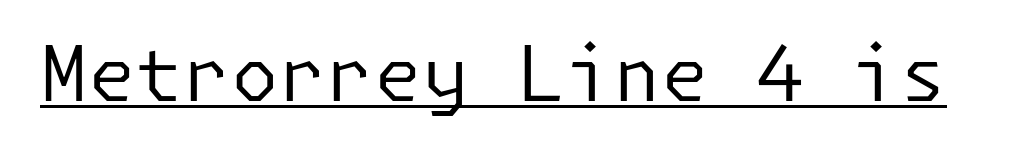
Ascenders rise straight up at ninety degrees. The tracking reads as untouched default to a designer's eye. Observe the absence of serifs on each vertical stroke in this sample. The sample's only ornament is a line tracing under the words. Weight: in the light-to-regular range.
